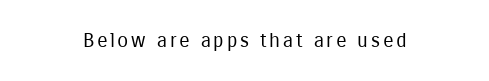
The image shows 20 px text type, upright; set centered, not underlined.
